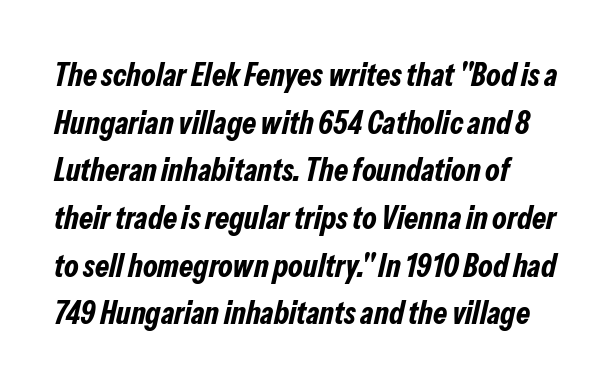
Q: Is the text bold? A: Yes.
Q: Is the text italic (slanted)? A: Yes, it leans right by about 13 degrees.
Q: Is the text underlined? A: No.
Q: Is the spacing between letters normal or unusually wide? A: Normal.
Q: Is the spacing between lines tight, normal or loose? A: Normal.
Q: Width (condensed, normal, or wide)? A: Condensed.
Q: Stroke contrast? A: Low.
Q: x-height? A: Medium.
Q: Monospaced? A: No.
